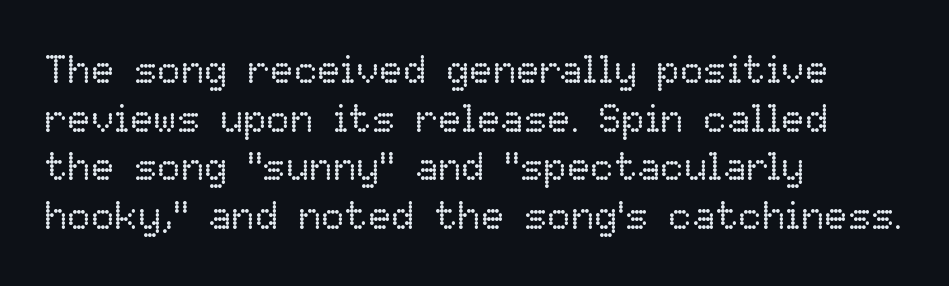
Q: Is the text bold? A: No.
Q: Is the text italic (slanted)? A: No, it is upright.
Q: Is the text underlined? A: No.
Q: How is the paragraph aligned? A: Left-aligned.
Q: Is the spacing between letters normal or unusually wide? A: Normal.
Q: Is the spacing between lines tight, normal or loose? A: Normal.
Q: Width (condensed, normal, or wide)? A: Normal.
Q: Stroke contrast? A: Low.
Q: x-height? A: Medium.
Q: Monospaced? A: No.
